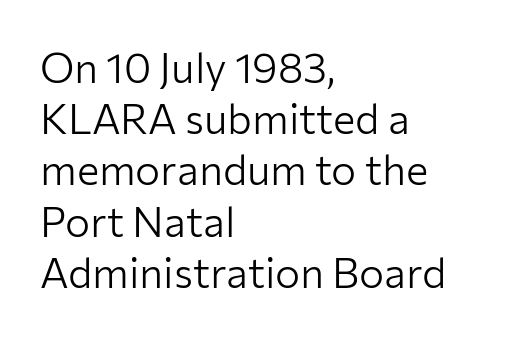
The image shows 42 px light sans-serif type, upright; set left-aligned, line spacing 1.22x, normal letter spacing, not underlined; low stroke contrast and a medium x-height.
